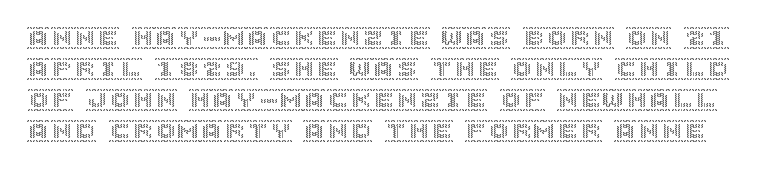
Q: Is the text italic (slanted)? A: No, it is upright.
Q: Is the text underlined? A: No.
Q: Is the spacing between letters normal or unusually wide? A: Normal.
Q: Is the spacing between lines tight, normal or loose? A: Normal.
